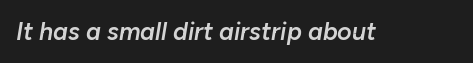
{"italic": "yes", "lean": "right", "slant_degrees": 10, "bold": "semi", "underline": "no", "letter_spacing": "normal", "letter_spacing_em": 0.0, "glyph_px": 25}
